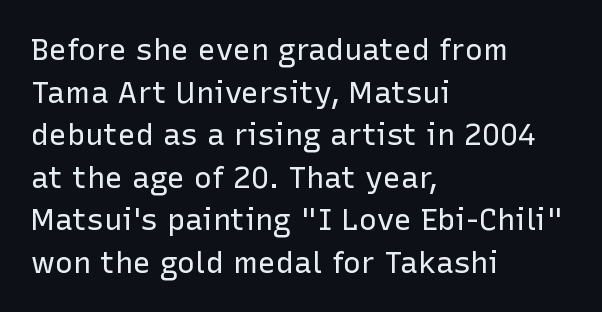
The image shows 30 px regular-weight sans-serif type, upright; set left-aligned, normal line spacing (1.42x), normal letter spacing, not underlined; low stroke contrast and a medium x-height.
